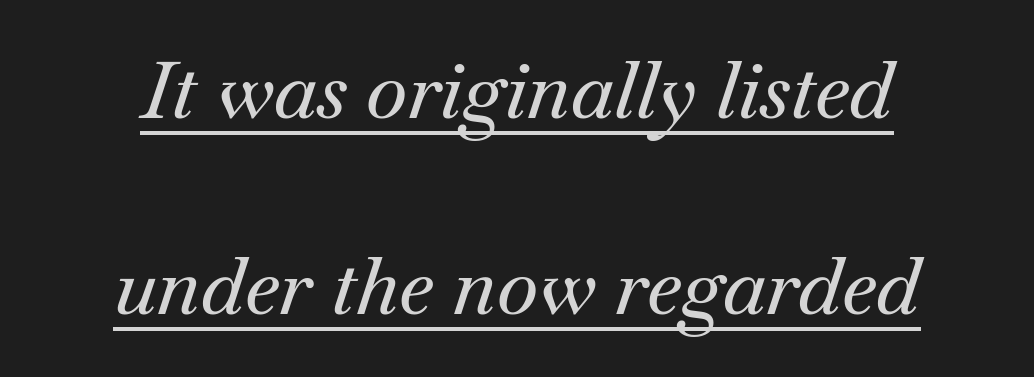
Note the varied advance widths — an 'i' is clearly narrower than an 'm'. Teacher's note: observe the equal gaps on both sides — that is centered alignment. Honestly, the rows look like they've been pulled way apart. Decoration check: the copy is underlined. Stroke terminals: seriffed.
